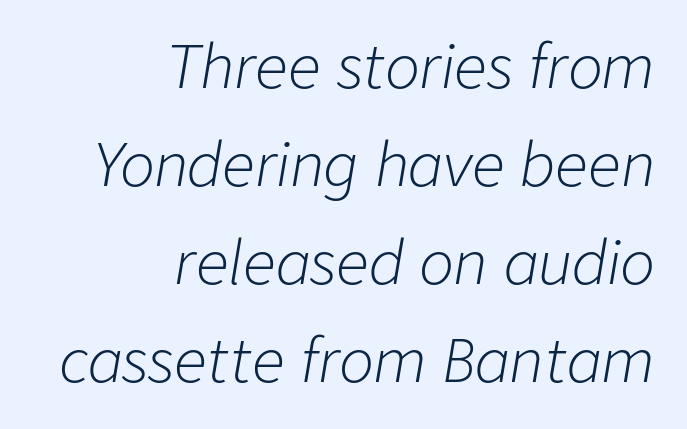
Q: Is the text bold? A: No.
Q: Is the text italic (slanted)? A: Yes, it leans right by about 9 degrees.
Q: Is the text underlined? A: No.
Q: How is the paragraph aligned? A: Right-aligned.
Q: Is the spacing between letters normal or unusually wide? A: Normal.
Q: Is the spacing between lines tight, normal or loose? A: Normal.
Q: Width (condensed, normal, or wide)? A: Normal.
Q: Stroke contrast? A: Low.
Q: x-height? A: Medium.
Q: Monospaced? A: No.
